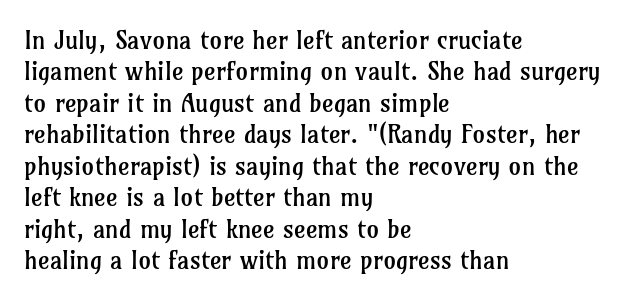
Q: Is the text bold? A: No.
Q: Is the text italic (slanted)? A: No, it is upright.
Q: Is the text underlined? A: No.
Q: How is the paragraph aligned? A: Left-aligned.
Q: Is the spacing between letters normal or unusually wide? A: Normal.
Q: Is the spacing between lines tight, normal or loose? A: Normal.
